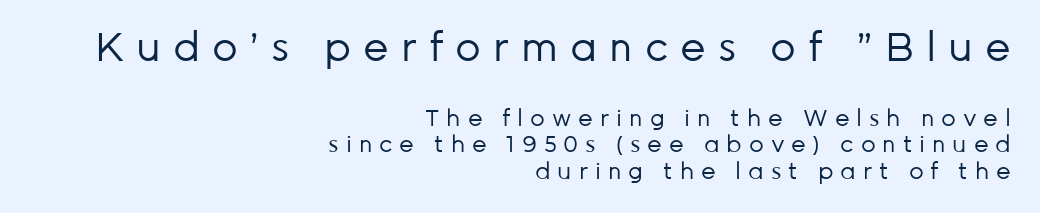
{"serif": "no", "italic": "no", "bold": "no", "weight": "regular", "width": "normal", "stroke_contrast": "low", "x_height": "medium", "monospaced": "no", "underline": "no", "align": "right", "line_spacing": "tight", "line_spacing_ratio": 1.15, "letter_spacing": "wide", "letter_spacing_em": 0.3, "larger_block": "first", "size_ratio": 1.74, "glyph_px": 40}
